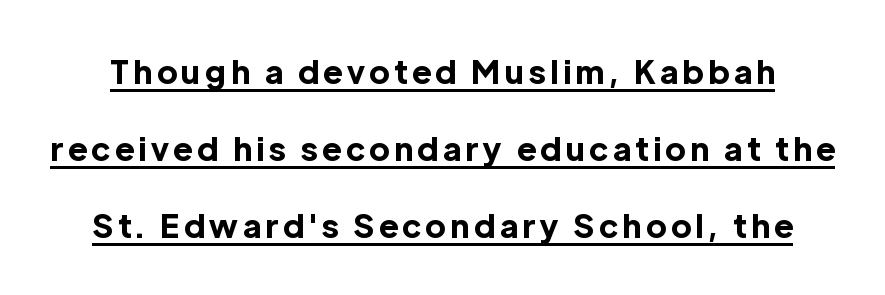
{"serif": "no", "italic": "no", "bold": "yes", "weight": "bold", "width": "normal", "x_height": "medium", "monospaced": "no", "underline": "yes", "line_spacing": "loose", "line_spacing_ratio": 2.4, "glyph_px": 32}
